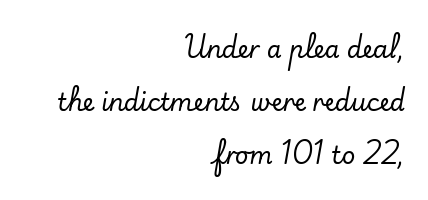
{"underline": "no", "align": "right", "line_spacing": "loose", "line_spacing_ratio": 2.2, "letter_spacing": "normal", "letter_spacing_em": 0.0, "glyph_px": 24}
